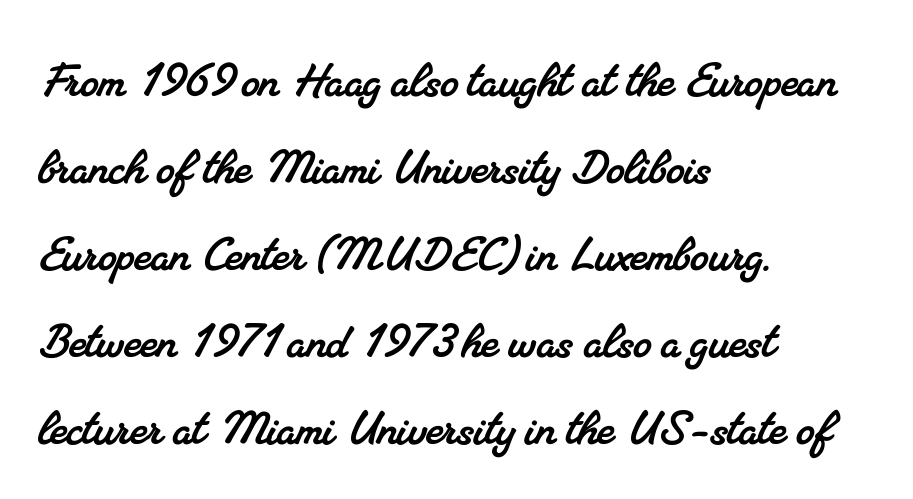
The image shows 58 px serif type; set left-aligned, normal line spacing (1.5x), normal letter spacing, not underlined; medium stroke contrast and a small x-height.
